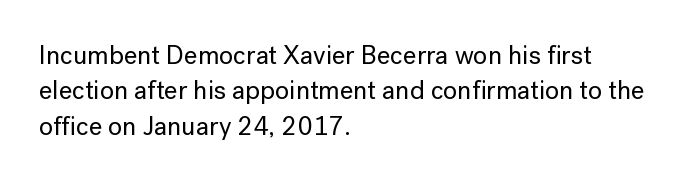
The passage shown stacks its lines at a standard gap. These lines stack with their left ends in a neat column. A roman cut, with each character standing at attention. Caption: standard tracking, unaltered. Words float on clear page, feet unadorned.
